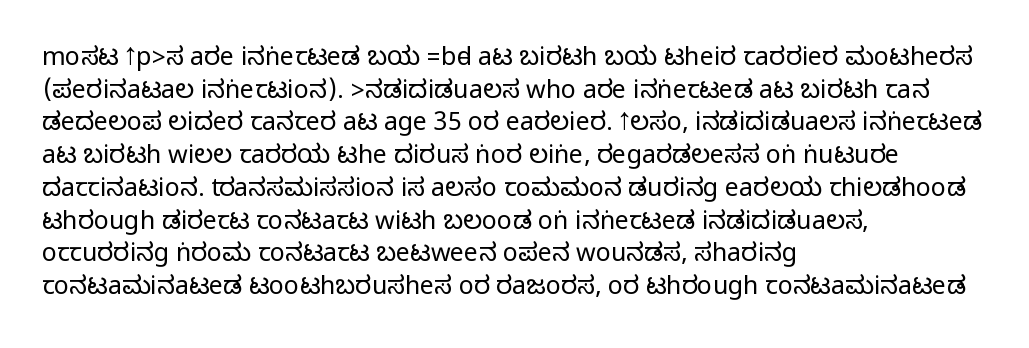
The tracking reads as untouched default to a designer's eye. Has an underline been added? It has not. Where is the straight margin? On the left. A typesetter would call this leading conventional body-copy spacing.
